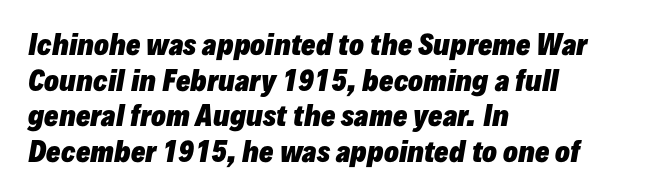
{"italic": "yes", "lean": "right", "slant_degrees": 10, "bold": "yes", "underline": "no", "align": "left", "line_spacing": "normal", "line_spacing_ratio": 1.32, "letter_spacing": "normal", "letter_spacing_em": 0.0, "glyph_px": 27}
